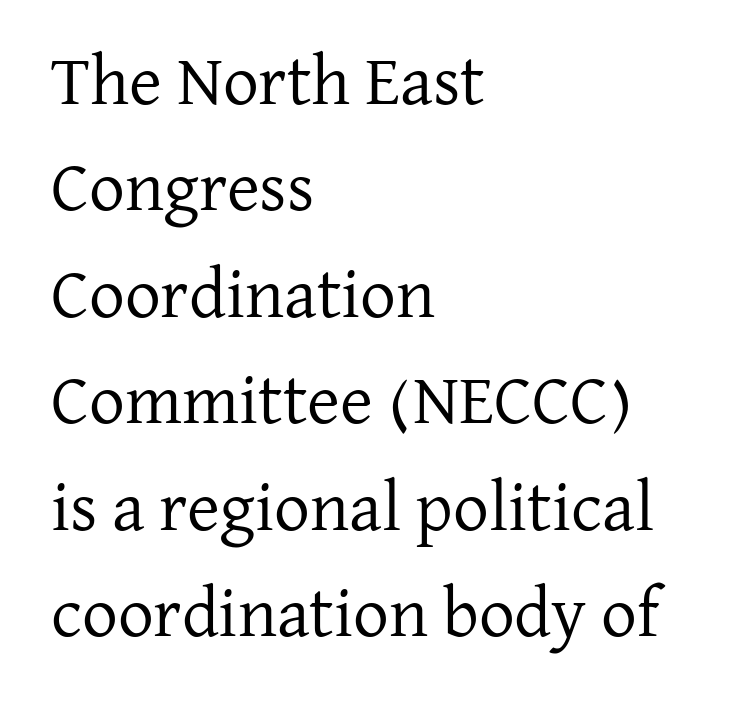
{"serif": "yes", "italic": "no", "bold": "no", "weight": "regular", "width": "normal", "stroke_contrast": "low", "x_height": "medium", "monospaced": "no", "underline": "no", "align": "left", "line_spacing": "normal", "line_spacing_ratio": 1.5, "letter_spacing": "normal", "letter_spacing_em": 0.0, "glyph_px": 71}
